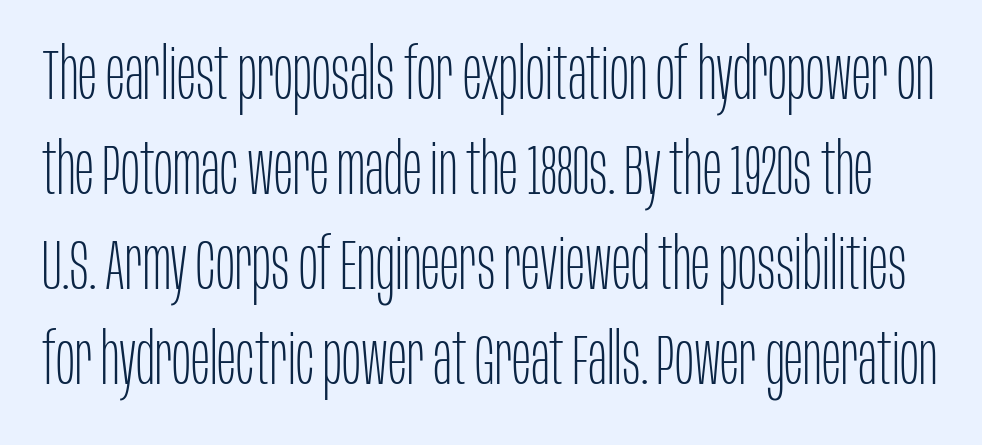
The image shows 71 px thin, condensed sans-serif type, upright; set normal line spacing (1.34x), normal letter spacing, not underlined; low stroke contrast and a large x-height.
